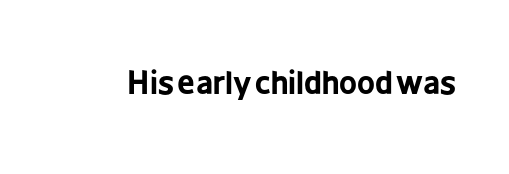
Proportional: the letters do not fall into vertical columns. Anything drawn beneath the words? Only blank space. Ordinary non-slanted type is in use. In terms of weight, the rendering is a true, heavy bold.
